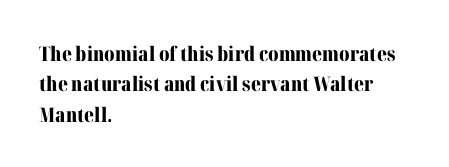
{"italic": "no", "bold": "yes", "underline": "no", "align": "left", "line_spacing": "normal", "line_spacing_ratio": 1.52, "letter_spacing": "normal", "letter_spacing_em": 0.0, "glyph_px": 20}
